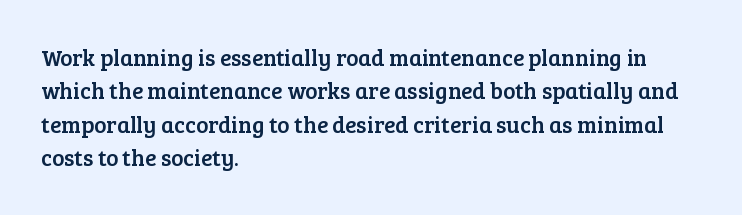
Q: Is the text italic (slanted)? A: No, it is upright.
Q: Is the text underlined? A: No.
Q: How is the paragraph aligned? A: Left-aligned.
Q: Is the spacing between letters normal or unusually wide? A: Normal.
Q: Is the spacing between lines tight, normal or loose? A: Normal.
